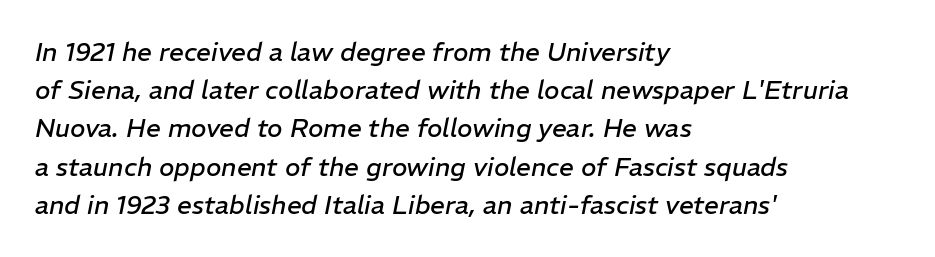
The image shows 26 px text type, italic (leaning right); set left-aligned, normal line spacing (1.47x), normal letter spacing, not underlined.
